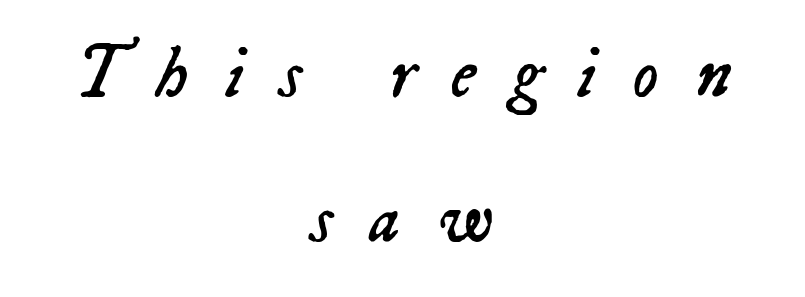
Q: Is the text bold? A: No.
Q: Is the text italic (slanted)? A: Yes, it leans right by about 23 degrees.
Q: Is the text underlined? A: No.
Q: How is the paragraph aligned? A: Centered.
Q: Is the spacing between letters normal or unusually wide? A: Unusually wide.
Q: Is the spacing between lines tight, normal or loose? A: Loose.
Q: Width (condensed, normal, or wide)? A: Normal.
Q: Stroke contrast? A: Low.
Q: x-height? A: Medium.
Q: Monospaced? A: No.
